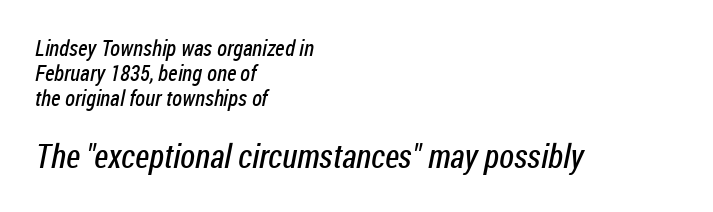
Horizontal bands of white between lines are thin slivers. The strokes carry an ordinary text weight at most. Visually, the bottom section dominates because its glyphs are scaled up. The lines in this sample share a left origin and differ only in where they stop. Classification — sans serif.
